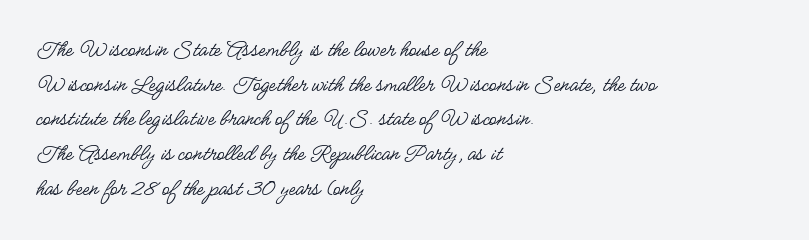
{"bold": "no", "underline": "no", "align": "left", "line_spacing": "normal", "line_spacing_ratio": 1.39, "letter_spacing": "normal", "letter_spacing_em": 0.0, "glyph_px": 25}
